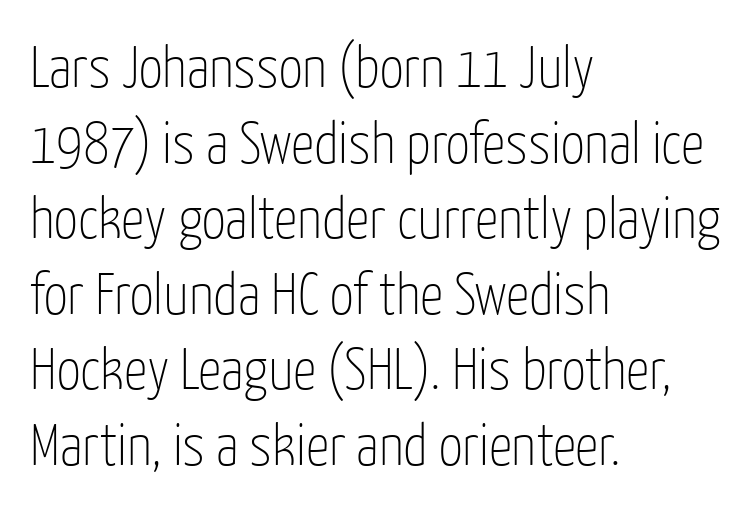
The image shows 59 px thin, condensed sans-serif type, upright; set left-aligned, normal line spacing (1.28x), normal letter spacing, not underlined; low stroke contrast and a medium x-height.
